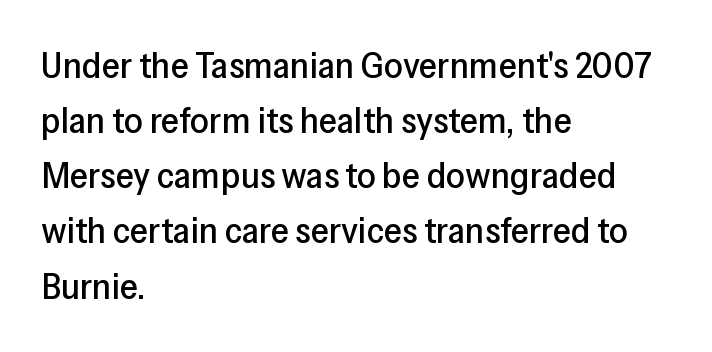
It's the straight-up-and-down kind of type. Interline gaps are of average width in this sample. Descenders hang freely into open space. In terms of letterform style, serifs are entirely absent.
